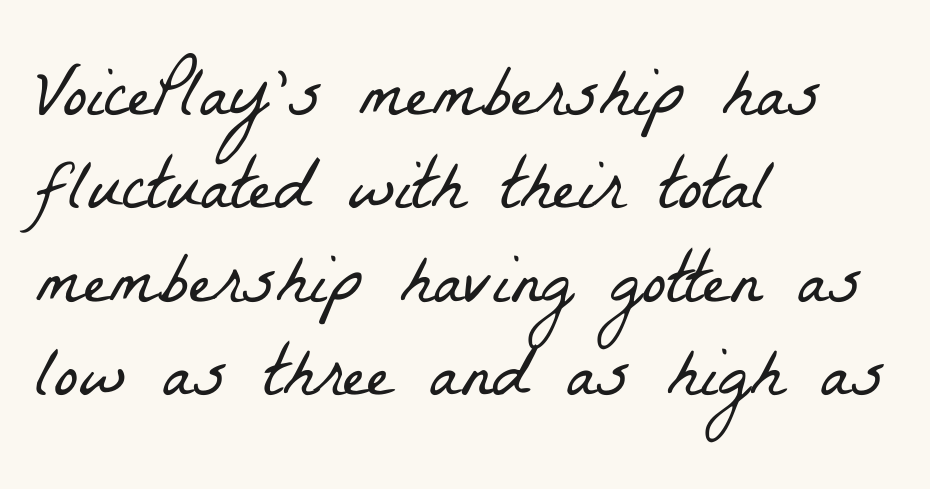
{"serif": "yes", "bold": "no", "weight": "light", "width": "condensed", "stroke_contrast": "low", "x_height": "medium", "monospaced": "no", "underline": "no", "align": "left", "line_spacing": "normal", "line_spacing_ratio": 1.28, "letter_spacing": "normal", "letter_spacing_em": 0.0, "glyph_px": 73}
